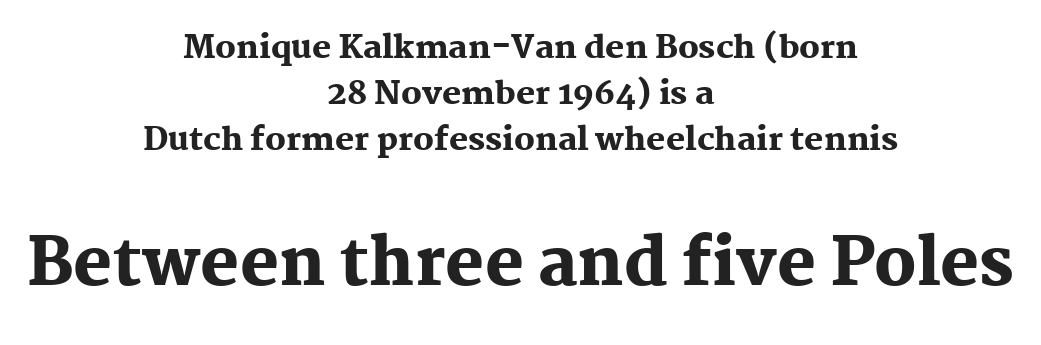
Q: Is the text bold? A: Yes.
Q: Is the text italic (slanted)? A: No, it is upright.
Q: Is the typeface a serif or a sans-serif typeface? A: Serif.
Q: Is the text underlined? A: No.
Q: How is the paragraph aligned? A: Centered.
Q: Is the spacing between letters normal or unusually wide? A: Normal.
Q: Is the spacing between lines tight, normal or loose? A: Normal.
Q: Which block of text is set in a larger size, the first (top) or the second (bottom)? A: The second (bottom) one.
Q: Width (condensed, normal, or wide)? A: Normal.
Q: Stroke contrast? A: Medium.
Q: x-height? A: Medium.
Q: Monospaced? A: No.
